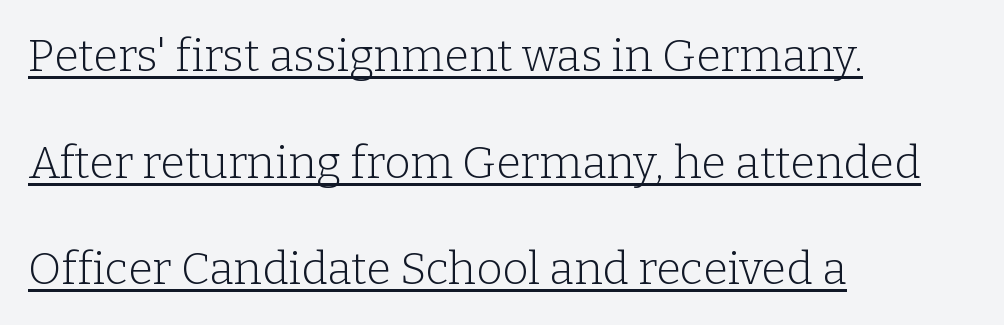
The image shows 45 px light serif type, upright; set left-aligned, loose line spacing (2.37x), normal letter spacing, underlined; low stroke contrast and a medium x-height.
